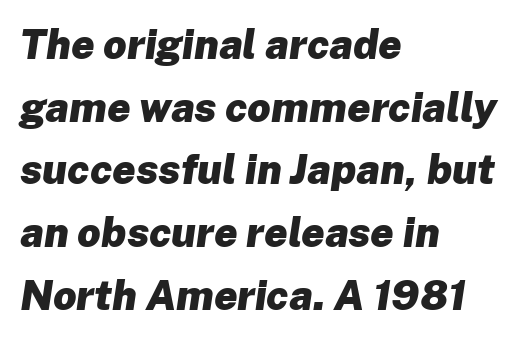
The designer left line spacing at the default. The glyphs are unaccompanied by any horizontal stroke below them. The axis of the letterforms is tilted away from vertical. You could not count columns in this text — the font is proportionally spaced. Stroke thickness is high; the sample reads as a true bold. Between one letter and the next there's only the usual sliver of space.
